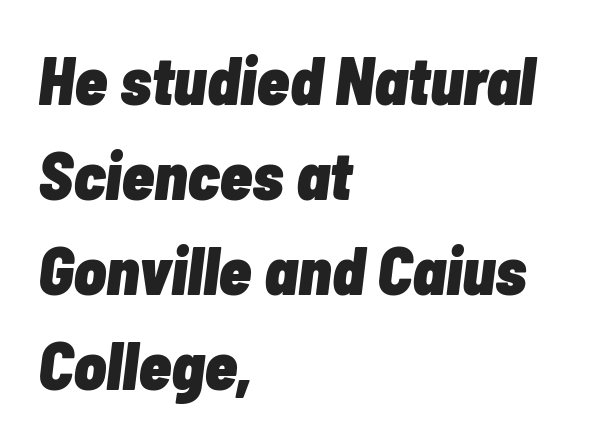
Q: Is the text bold? A: Yes.
Q: Is the text italic (slanted)? A: Yes, it leans right by about 7 degrees.
Q: Is the text underlined? A: No.
Q: How is the paragraph aligned? A: Left-aligned.
Q: Is the spacing between letters normal or unusually wide? A: Normal.
Q: Is the spacing between lines tight, normal or loose? A: Normal.
Q: Width (condensed, normal, or wide)? A: Condensed.
Q: Stroke contrast? A: Low.
Q: x-height? A: Medium.
Q: Monospaced? A: No.
